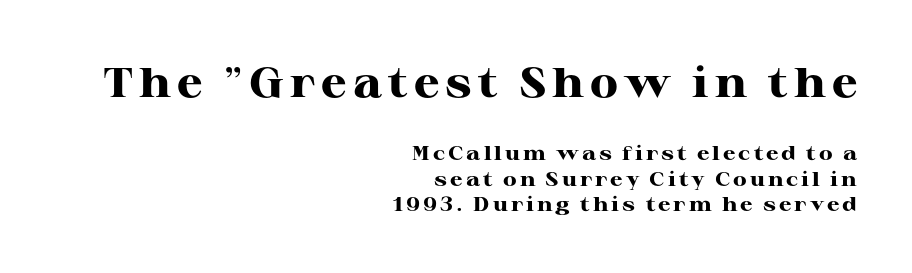
Q: Is the text bold? A: Yes.
Q: Is the text italic (slanted)? A: No, it is upright.
Q: Is the typeface a serif or a sans-serif typeface? A: Serif.
Q: Is the text underlined? A: No.
Q: How is the paragraph aligned? A: Right-aligned.
Q: Is the spacing between lines tight, normal or loose? A: Normal.
Q: Which block of text is set in a larger size, the first (top) or the second (bottom)? A: The first (top) one.
Q: Width (condensed, normal, or wide)? A: Wide.
Q: Stroke contrast? A: High.
Q: x-height? A: Medium.
Q: Monospaced? A: No.
